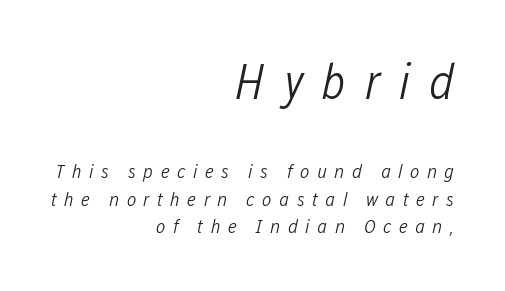
Character size in the leading block exceeds that of the trailing block. Baseline-to-baseline distance is the conventional proportion of letter height. The string is rendered with underlining switched off. Italic? Definitely — the glyphs are oblique. Heft: none added — not bold.
